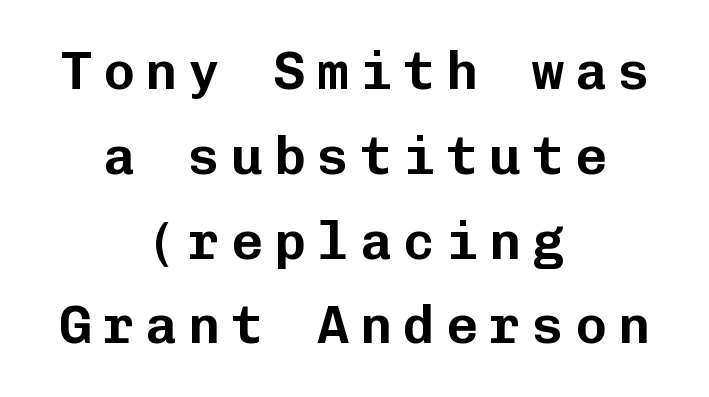
{"serif": "no", "italic": "no", "width": "normal", "stroke_contrast": "low", "x_height": "medium", "monospaced": "yes", "underline": "no", "align": "center", "line_spacing": "normal", "line_spacing_ratio": 1.6, "letter_spacing": "wide", "letter_spacing_em": 0.21, "glyph_px": 53}
